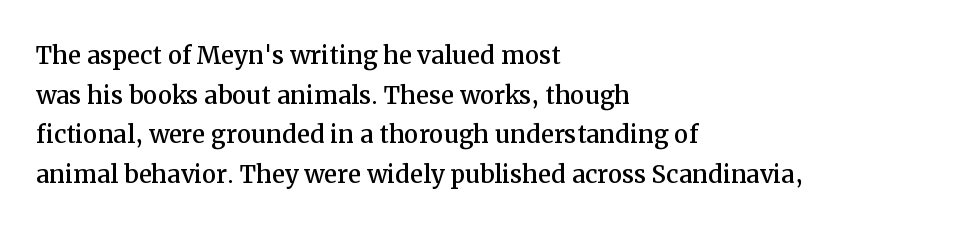
The image shows 32 px serif type, upright; set left-aligned, line spacing 1.24x, normal letter spacing, not underlined; medium stroke contrast and a medium x-height.
